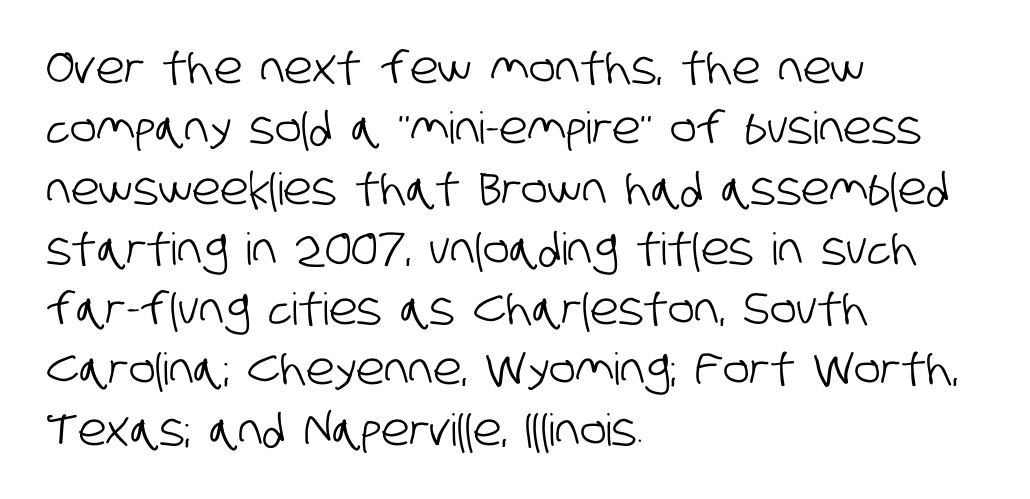
Q: Is the typeface a serif or a sans-serif typeface? A: Sans-serif.
Q: Is the text underlined? A: No.
Q: How is the paragraph aligned? A: Left-aligned.
Q: Is the spacing between letters normal or unusually wide? A: Normal.
Q: Is the spacing between lines tight, normal or loose? A: Normal.
Q: Width (condensed, normal, or wide)? A: Condensed.
Q: Stroke contrast? A: Low.
Q: x-height? A: Large.
Q: Monospaced? A: No.
